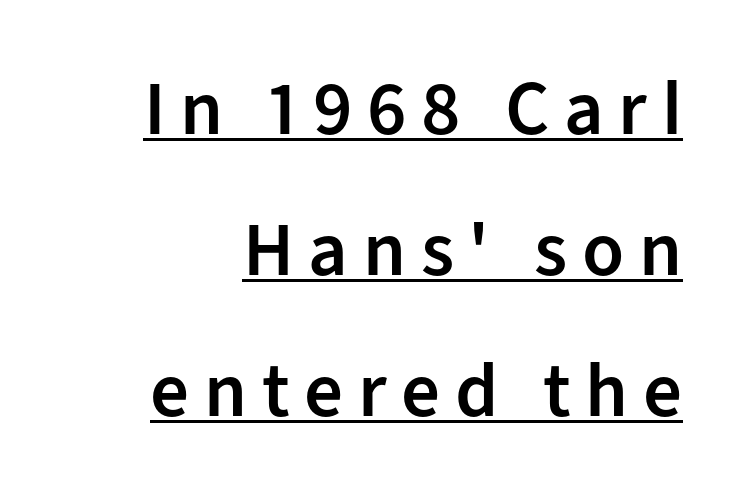
{"serif": "no", "italic": "no", "bold": "semi", "weight": "semibold", "width": "normal", "stroke_contrast": "low", "x_height": "medium", "monospaced": "no", "underline": "yes", "align": "right", "line_spacing_ratio": 1.83, "glyph_px": 77}
